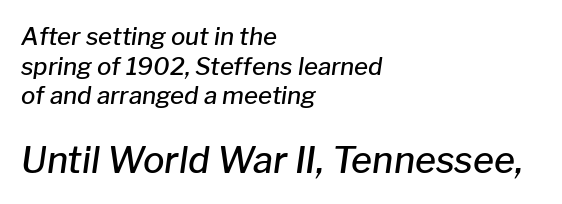
The image shows 36 px semibold type, italic (leaning right); set left-aligned, line spacing 1.23x, normal letter spacing, not underlined; the second (bottom) block is 1.5x larger; low stroke contrast and a medium x-height.
